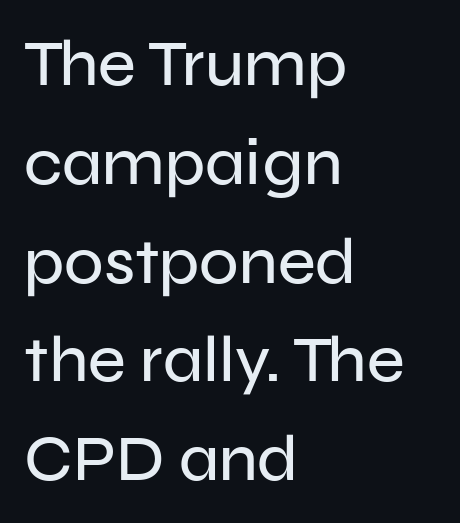
The image shows 65 px sans-serif type, upright; set left-aligned, normal line spacing (1.52x), normal letter spacing, not underlined; low stroke contrast and a medium x-height.
